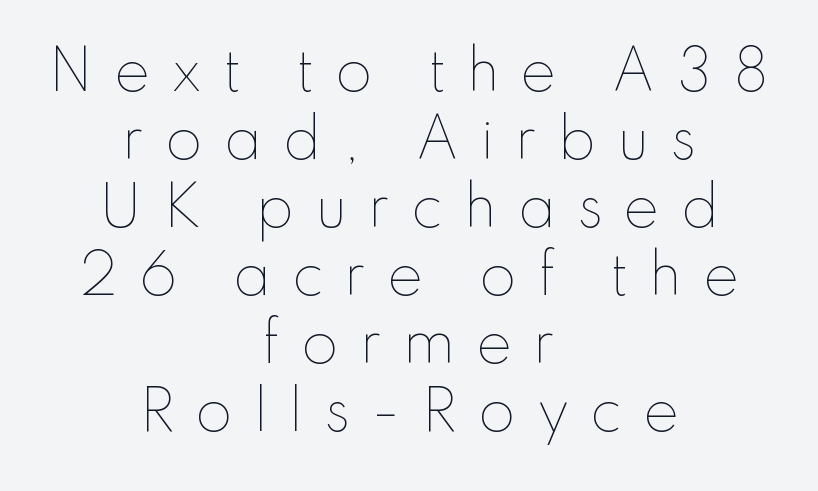
The image shows 54 px thin type, upright; set centered, normal line spacing (1.26x), unusually wide letter spacing (+0.38 em), not underlined; low stroke contrast and a small x-height.
